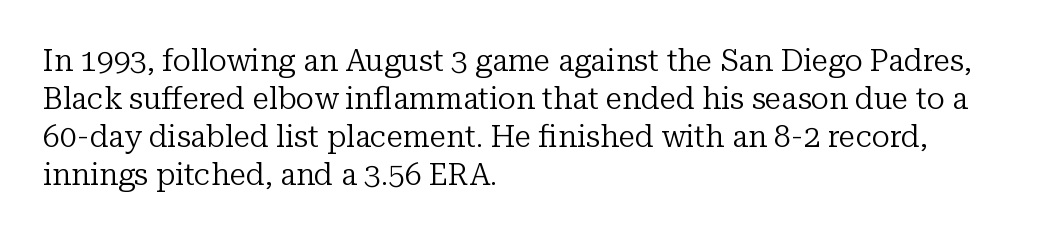
The space between consecutive lines is moderate. This sample is left-justified, so line endings fall wherever the words run out. Italic? Not at all — the glyphs are vertical. The glyphs are unaccompanied by any horizontal stroke below them. Compared with a typical body face, this is equally light or lighter still. Proportional: the letters do not fall into vertical columns.
